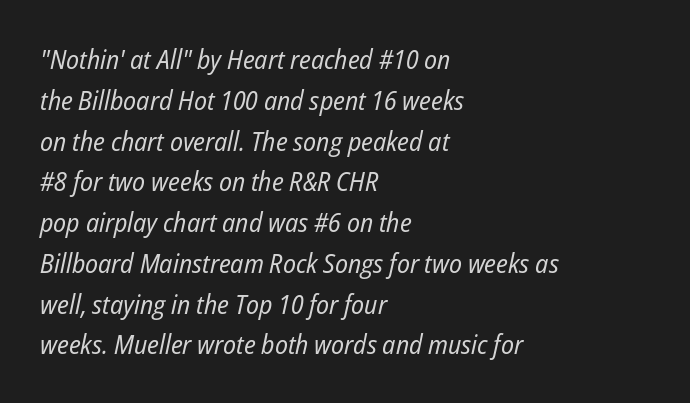
{"italic": "yes", "lean": "right", "slant_degrees": 12, "bold": "no", "underline": "no", "align": "left", "line_spacing": "normal", "line_spacing_ratio": 1.51, "letter_spacing": "normal", "letter_spacing_em": 0.0, "glyph_px": 27}
